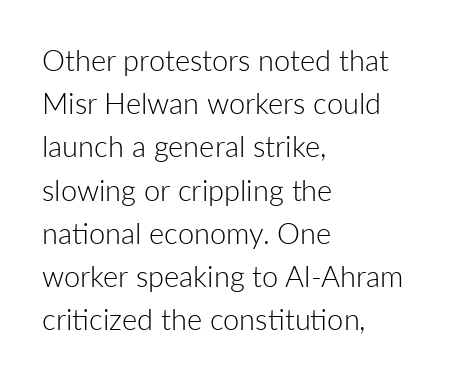
Counters stay open thanks to moderate or lighter strokes. The text block is weighted toward the left margin, trailing off unevenly rightward. In terms of letterform style, serifs are entirely absent. A typesetter would call this proportional, since set widths differ per character. Italic: no, the glyphs are upright roman.
